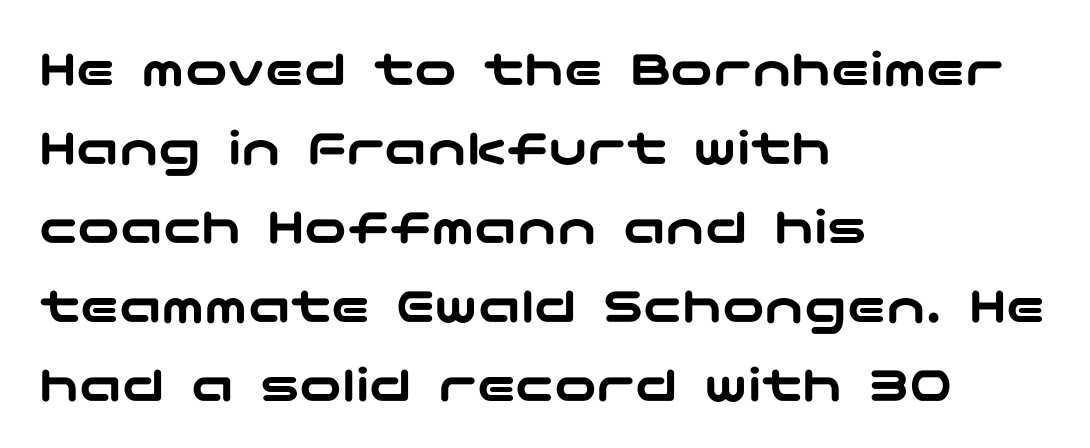
The image shows 53 px wide sans-serif type, upright; set left-aligned, normal line spacing (1.49x), normal letter spacing, not underlined; low stroke contrast and a medium x-height.
